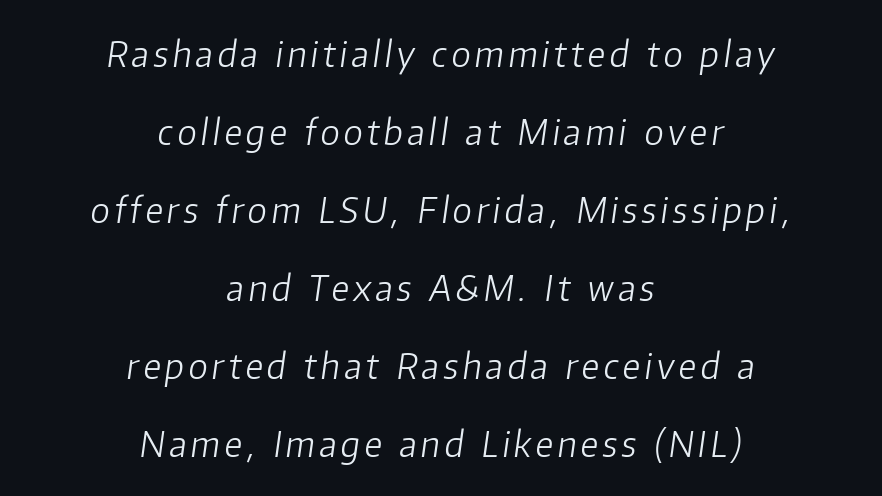
The image shows 35 px light type, italic (leaning right); set centered, loose line spacing (2.23x), not underlined; low stroke contrast and a medium x-height.
